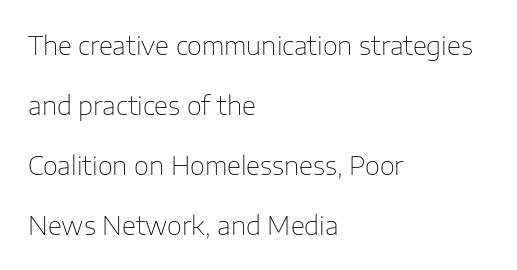
Q: Is the text bold? A: No.
Q: Is the text italic (slanted)? A: No, it is upright.
Q: Is the text underlined? A: No.
Q: How is the paragraph aligned? A: Left-aligned.
Q: Is the spacing between letters normal or unusually wide? A: Normal.
Q: Is the spacing between lines tight, normal or loose? A: Loose.
